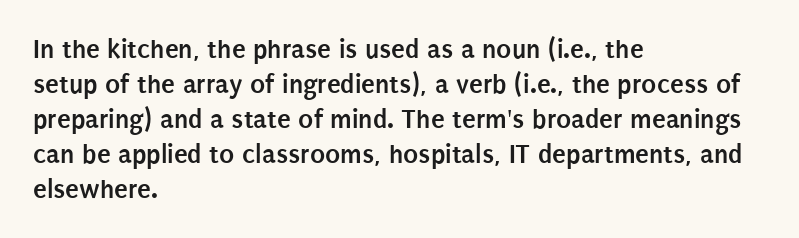
Spacing between characters is what you'd get straight out of the box. Line spacing here is normal. The typesetter chose a ragged-right arrangement here. Nope, no serifs anywhere on these letters. A full-strength bold gives these letters their thick strokes.
